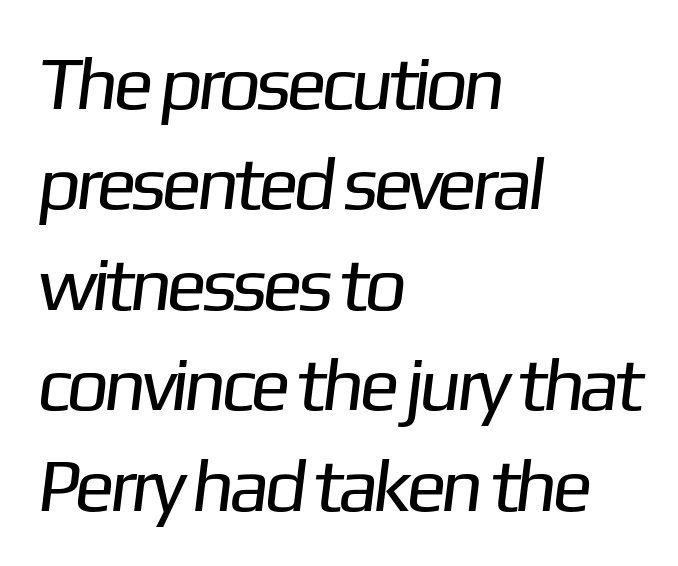
{"serif": "no", "bold": "no", "weight": "regular", "width": "normal", "stroke_contrast": "low", "x_height": "medium", "monospaced": "no", "underline": "no", "align": "left", "line_spacing": "normal", "line_spacing_ratio": 1.34, "letter_spacing": "normal", "letter_spacing_em": 0.0, "glyph_px": 75}
